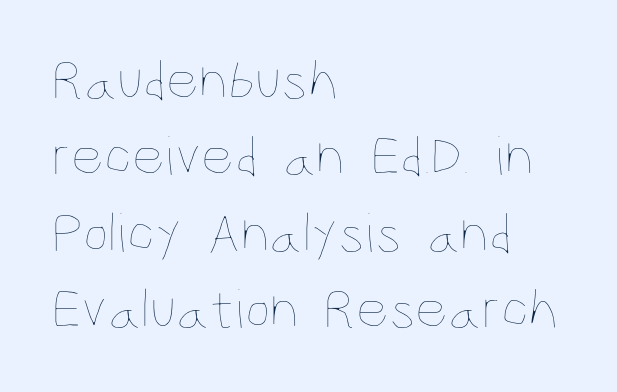
{"italic": "no", "bold": "no", "weight": "thin", "width": "condensed", "stroke_contrast": "low", "x_height": "large", "monospaced": "no", "underline": "no", "align": "left", "line_spacing": "normal", "line_spacing_ratio": 1.34, "letter_spacing": "normal", "letter_spacing_em": 0.0, "glyph_px": 57}
